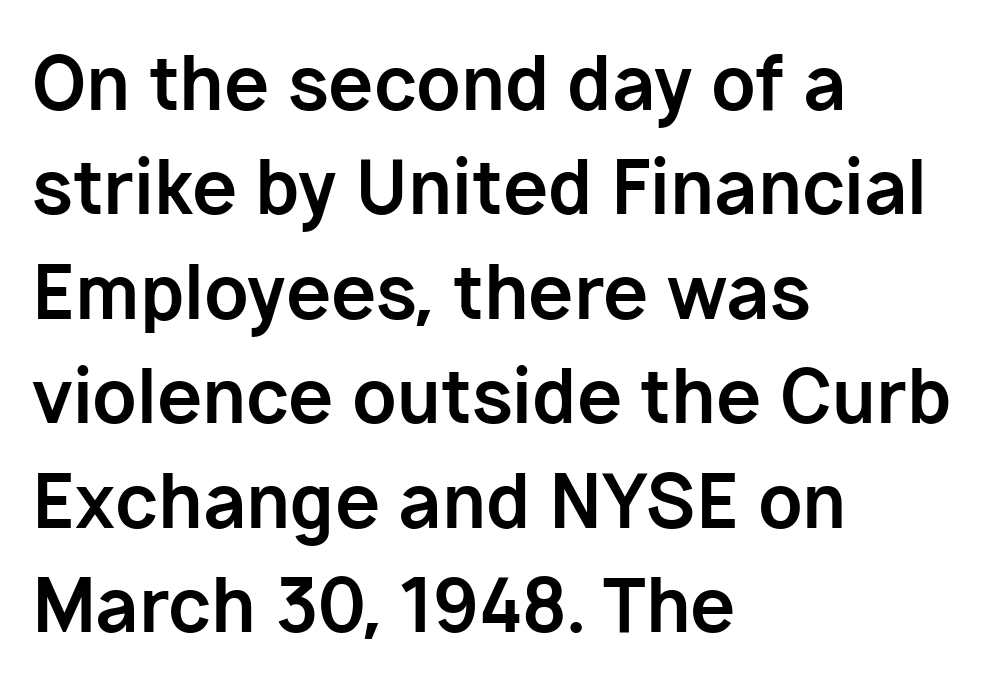
{"serif": "no", "italic": "no", "bold": "yes", "weight": "bold", "width": "normal", "stroke_contrast": "low", "x_height": "medium", "monospaced": "no", "underline": "no", "align": "left", "line_spacing": "normal", "line_spacing_ratio": 1.43, "letter_spacing": "normal", "letter_spacing_em": 0.0, "glyph_px": 73}
